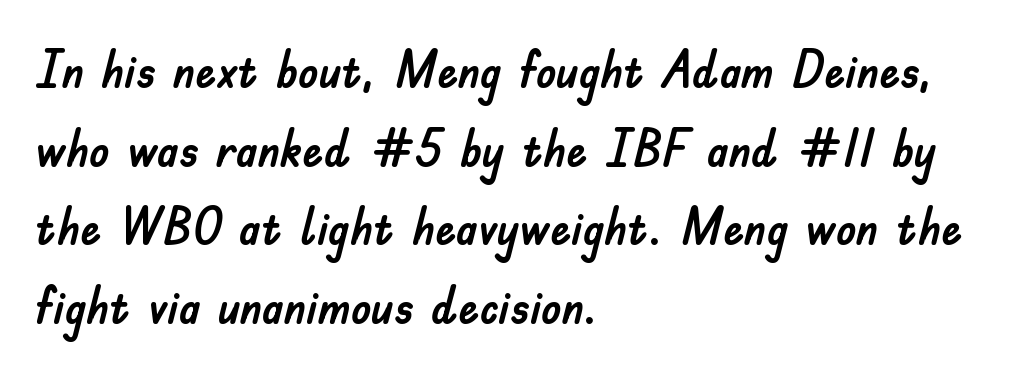
The image shows 52 px sans-serif type; set left-aligned, normal line spacing (1.51x), normal letter spacing, not underlined; low stroke contrast and a small x-height.
